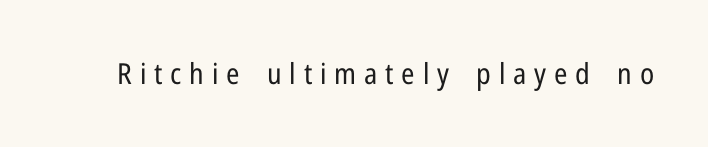
{"serif": "no", "italic": "no", "bold": "no", "weight": "regular", "width": "condensed", "stroke_contrast": "low", "x_height": "medium", "monospaced": "no", "underline": "no", "letter_spacing": "wide", "letter_spacing_em": 0.27, "glyph_px": 29}
